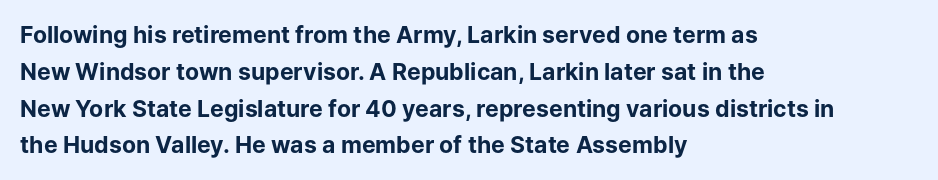
The image shows 23 px bold type, upright; set left-aligned, normal line spacing (1.6x), normal letter spacing, not underlined.
